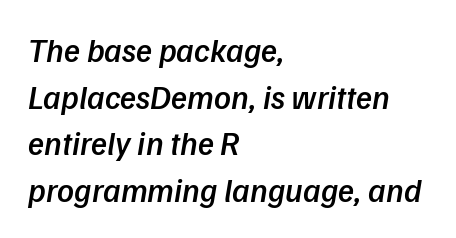
The image shows 33 px semibold type, italic (leaning right); set left-aligned, normal line spacing (1.41x), normal letter spacing, not underlined; low stroke contrast and a medium x-height.
